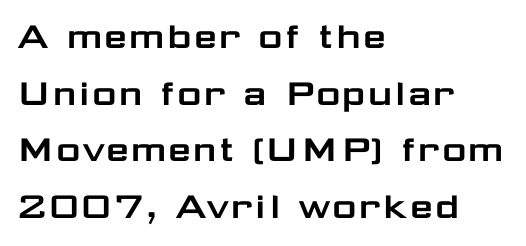
{"serif": "no", "italic": "no", "width": "wide", "stroke_contrast": "low", "x_height": "medium", "monospaced": "no", "underline": "no", "align": "left", "line_spacing": "normal", "line_spacing_ratio": 1.35, "letter_spacing": "normal", "letter_spacing_em": 0.0, "glyph_px": 42}
